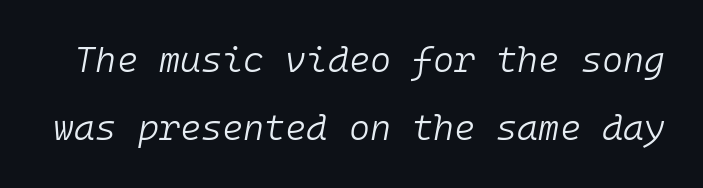
The strip under each line holds only bare page. Honestly, the letter spacing is just normal — you wouldn't notice it. This sample has the even, mechanical cadence of fixed-width lettering. Yep, that's italic — everything's leaning. Nothing heavy about these letters — not bold at all.
